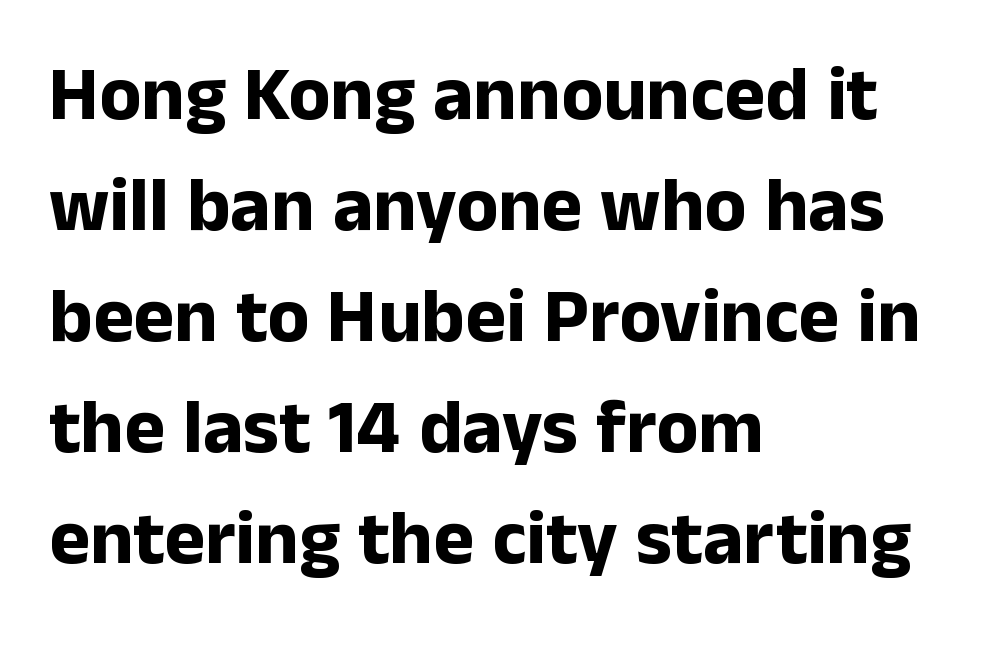
Q: Is the text bold? A: Yes.
Q: Is the text italic (slanted)? A: No, it is upright.
Q: Is the typeface a serif or a sans-serif typeface? A: Sans-serif.
Q: Is the text underlined? A: No.
Q: How is the paragraph aligned? A: Left-aligned.
Q: Is the spacing between letters normal or unusually wide? A: Normal.
Q: Is the spacing between lines tight, normal or loose? A: Normal.
Q: Width (condensed, normal, or wide)? A: Normal.
Q: Stroke contrast? A: Low.
Q: x-height? A: Medium.
Q: Monospaced? A: No.
